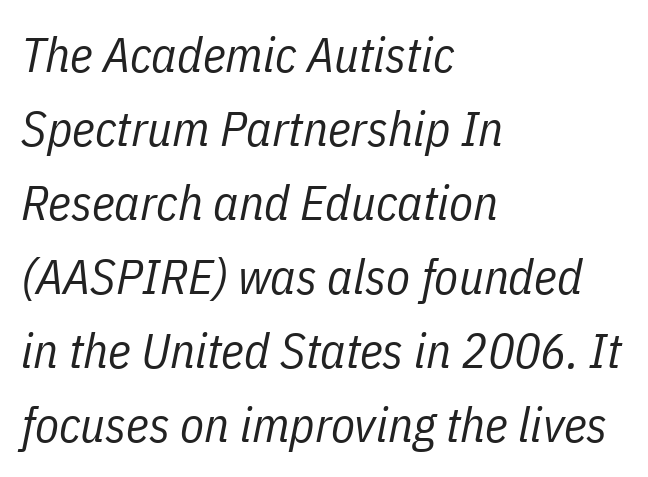
The image shows 49 px regular-weight, condensed type, italic (leaning right); set left-aligned, normal line spacing (1.51x), normal letter spacing, not underlined; low stroke contrast and a medium x-height.
